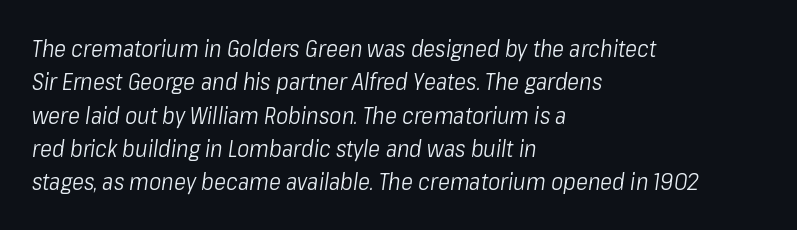
The rendering applies a slant to the glyphs. Letters have the restrained weight of plain body copy at most. Each row of text sits above clean, open space. The face used here is rendered with its standard letterfit. These lines are set flush left with a ragged right edge. Leading matches the norm, producing a regular column.
